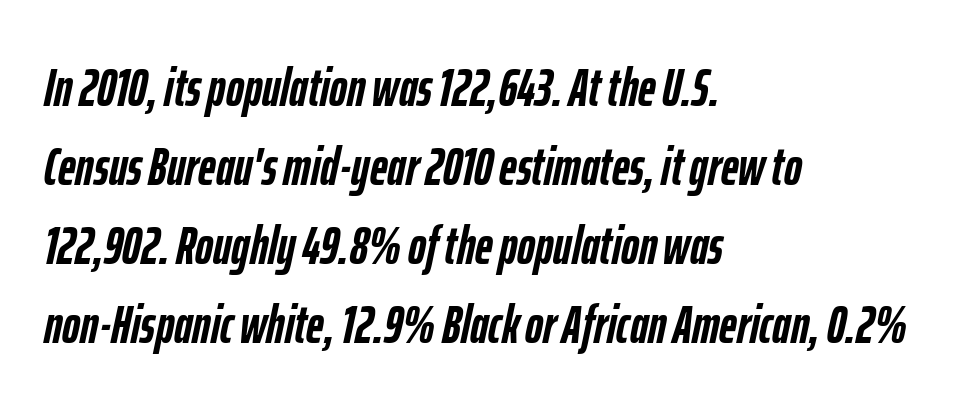
{"italic": "yes", "lean": "right", "slant_degrees": 12, "bold": "yes", "weight": "semibold", "width": "condensed", "stroke_contrast": "low", "x_height": "medium", "monospaced": "no", "underline": "no", "align": "left", "line_spacing": "normal", "line_spacing_ratio": 1.46, "letter_spacing": "normal", "letter_spacing_em": 0.0, "glyph_px": 54}
